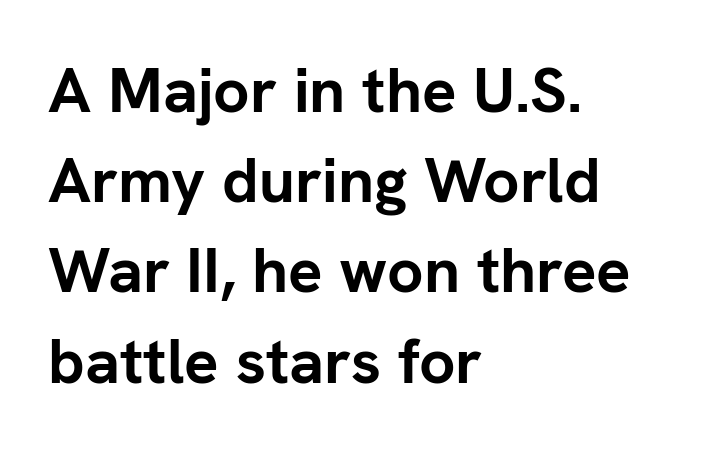
The image shows 64 px semibold sans-serif type, upright; set left-aligned, normal line spacing (1.41x), normal letter spacing, not underlined; low stroke contrast and a medium x-height.
